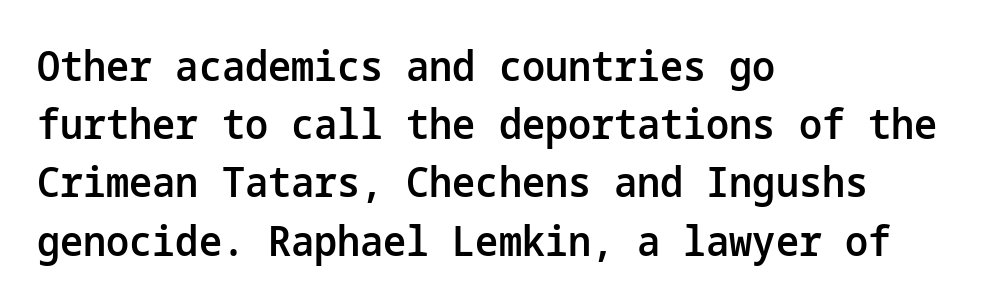
Q: Is the text bold? A: Semi-bold.
Q: Is the text italic (slanted)? A: No, it is upright.
Q: Is the typeface a serif or a sans-serif typeface? A: Sans-serif.
Q: Is the text underlined? A: No.
Q: How is the paragraph aligned? A: Left-aligned.
Q: Is the spacing between letters normal or unusually wide? A: Normal.
Q: Is the spacing between lines tight, normal or loose? A: Normal.
Q: Width (condensed, normal, or wide)? A: Normal.
Q: Stroke contrast? A: Low.
Q: x-height? A: Medium.
